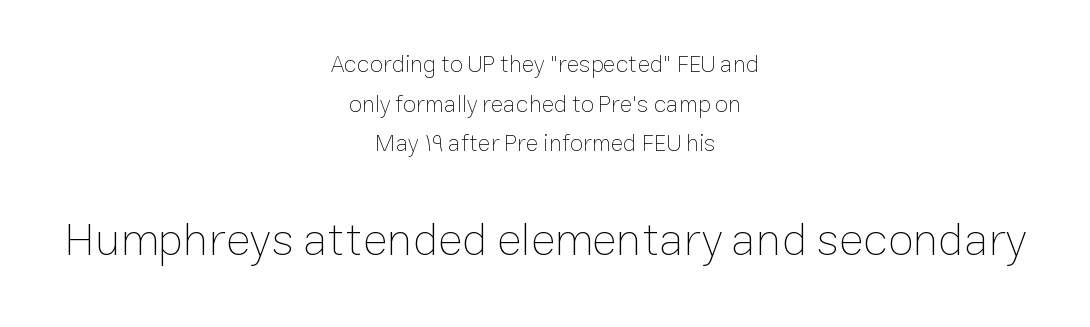
Does the lettering tilt? It doesn't — this is upright. Regular leading. Check under the words: just untouched page. Between one letter and the next there's only the usual sliver of space.
